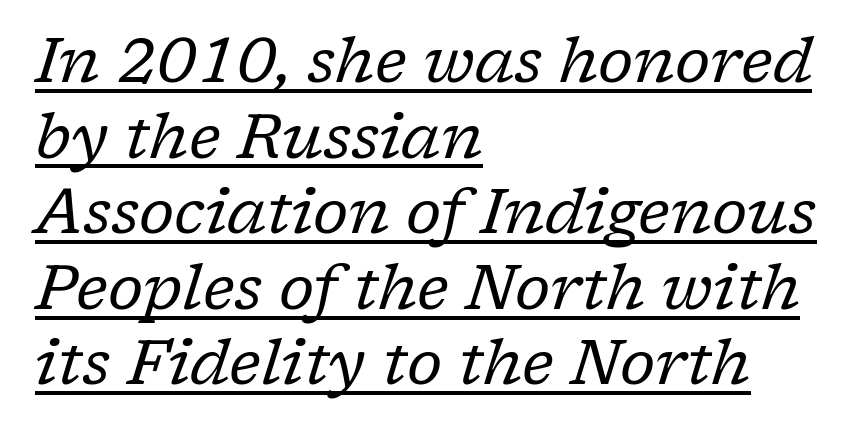
Q: Is the text bold? A: No.
Q: Is the text italic (slanted)? A: Yes, it leans right by about 17 degrees.
Q: Is the typeface a serif or a sans-serif typeface? A: Serif.
Q: Is the text underlined? A: Yes.
Q: How is the paragraph aligned? A: Left-aligned.
Q: Is the spacing between letters normal or unusually wide? A: Normal.
Q: Width (condensed, normal, or wide)? A: Normal.
Q: Stroke contrast? A: Low.
Q: x-height? A: Medium.
Q: Monospaced? A: No.
